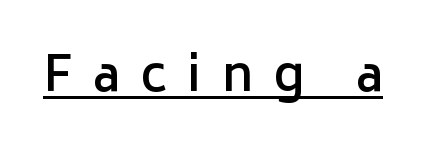
{"serif": "no", "italic": "no", "bold": "semi", "weight": "semibold", "width": "normal", "stroke_contrast": "low", "x_height": "medium", "monospaced": "no", "underline": "yes", "letter_spacing": "wide", "letter_spacing_em": 0.43, "glyph_px": 48}
